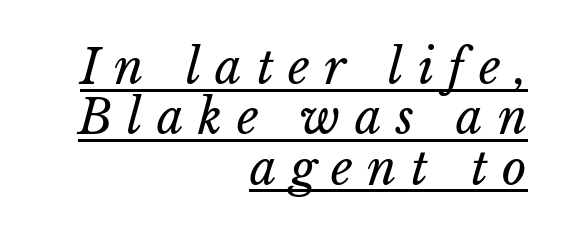
{"italic": "yes", "lean": "right", "slant_degrees": 15, "bold": "no", "weight": "regular", "width": "normal", "stroke_contrast": "low", "x_height": "medium", "monospaced": "no", "underline": "yes", "align": "right", "line_spacing": "tight", "line_spacing_ratio": 1.07, "letter_spacing": "wide", "letter_spacing_em": 0.31, "glyph_px": 47}
